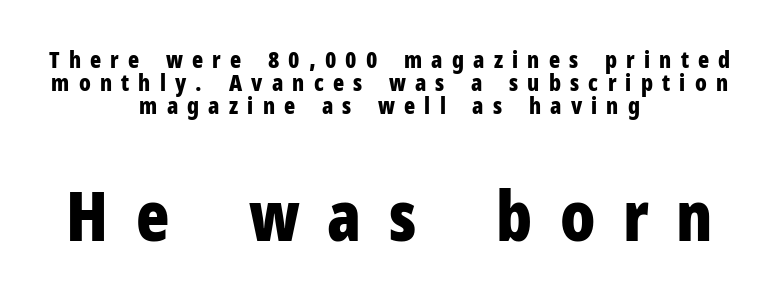
Each word looks stretched out because of the extra space between its letters. A clean baseline with only descenders dipping below it. Think of a printed novel: that variable character pitch is what you see here. The letters in the lower block stand taller than those in the block above. Summary of weight: heavy, a full bold. Very little white space separates one row of letters from the next.
